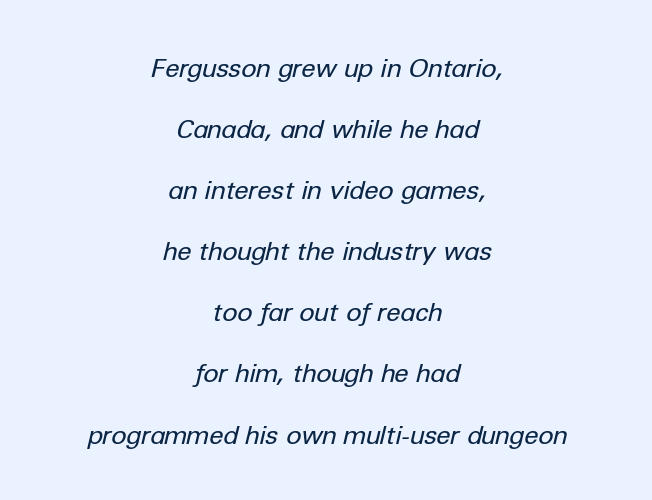
{"italic": "yes", "lean": "right", "slant_degrees": 12, "bold": "no", "underline": "no", "align": "center", "line_spacing": "loose", "line_spacing_ratio": 2.35, "letter_spacing": "normal", "letter_spacing_em": 0.0, "glyph_px": 26}
